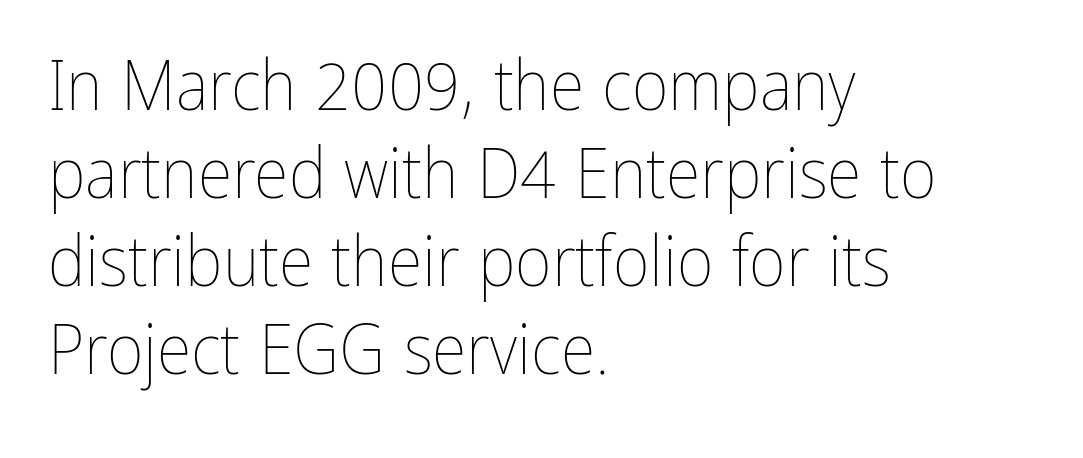
Q: Is the text bold? A: No.
Q: Is the text italic (slanted)? A: No, it is upright.
Q: Is the text underlined? A: No.
Q: How is the paragraph aligned? A: Left-aligned.
Q: Is the spacing between letters normal or unusually wide? A: Normal.
Q: Width (condensed, normal, or wide)? A: Condensed.
Q: Stroke contrast? A: Low.
Q: x-height? A: Medium.
Q: Monospaced? A: No.
